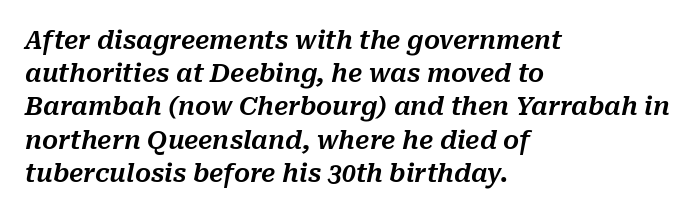
Q: Is the text italic (slanted)? A: Yes, it leans right by about 10 degrees.
Q: Is the text underlined? A: No.
Q: How is the paragraph aligned? A: Left-aligned.
Q: Is the spacing between letters normal or unusually wide? A: Normal.
Q: Is the spacing between lines tight, normal or loose? A: Normal.
